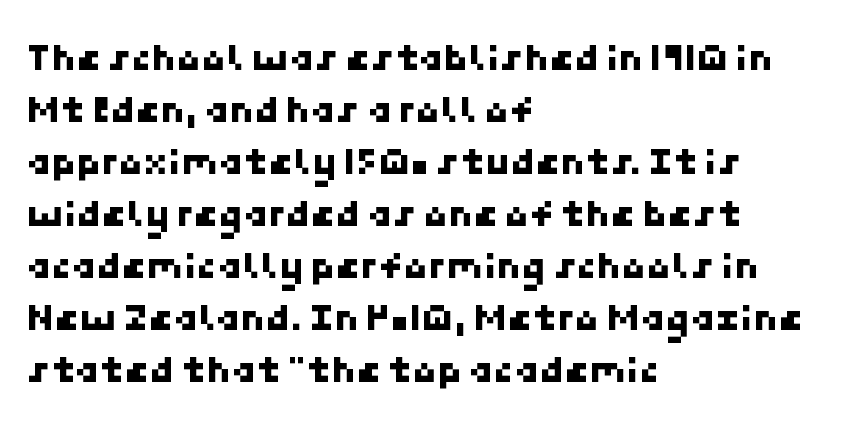
Note: no serifs on the glyphs. Tracking value appears to be zero — textbook default spacing. Compared with a centered layout, this one pins lines to the left instead. Vertical spacing — default. Bare-footed words on every line.
